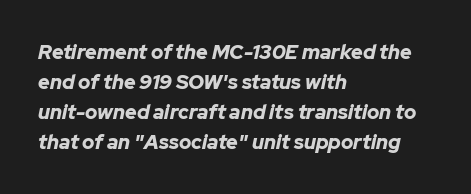
{"italic": "yes", "lean": "right", "slant_degrees": 12, "bold": "yes", "underline": "no", "align": "left", "line_spacing": "normal", "line_spacing_ratio": 1.5, "letter_spacing": "normal", "letter_spacing_em": 0.0, "glyph_px": 20}
